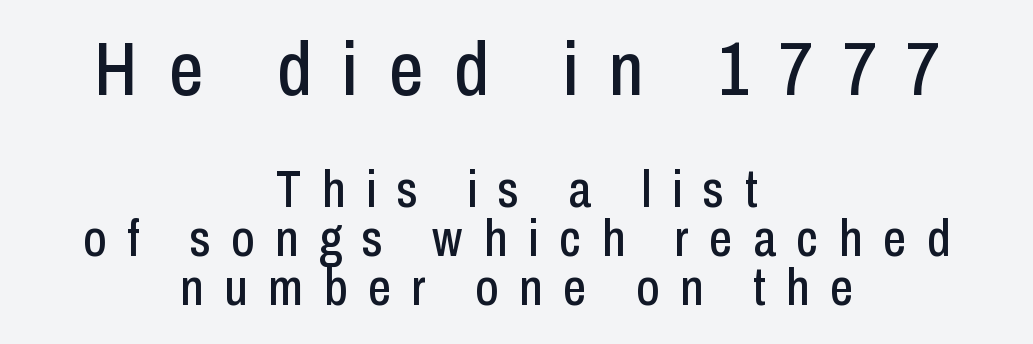
Look at the bottom of the vertical strokes: they stop flat, with no serifs. Tightly led — the rows are bunched. Caption: upper text group enlarged, lower text group reduced. Inter-character spacing is expanded well beyond the font's built-in metrics. Note the varied advance widths — an 'i' is clearly narrower than an 'm'. Only glyphs here, with clear space below each row.
